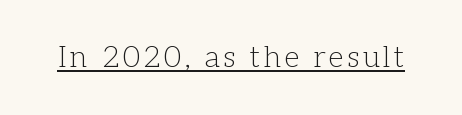
The image shows 30 px light serif type, upright; set underlined; low stroke contrast and a medium x-height.
